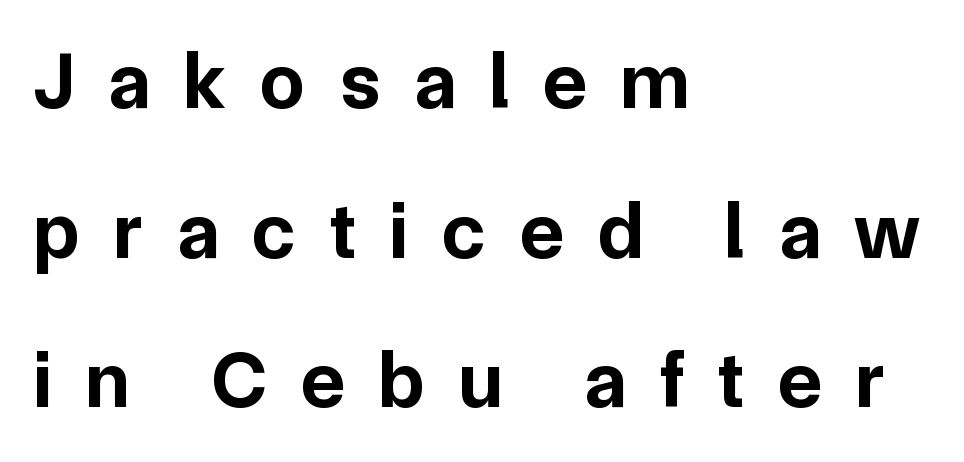
The image shows 80 px bold sans-serif type, upright; set left-aligned, line spacing 1.87x, unusually wide letter spacing (+0.43 em), not underlined; low stroke contrast and a medium x-height.
